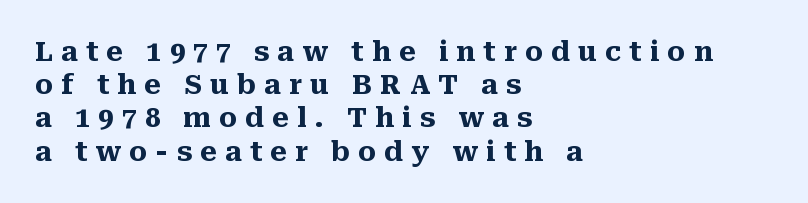
Q: Is the text bold? A: Yes.
Q: Is the text italic (slanted)? A: No, it is upright.
Q: Is the text underlined? A: No.
Q: How is the paragraph aligned? A: Left-aligned.
Q: Is the spacing between letters normal or unusually wide? A: Unusually wide.
